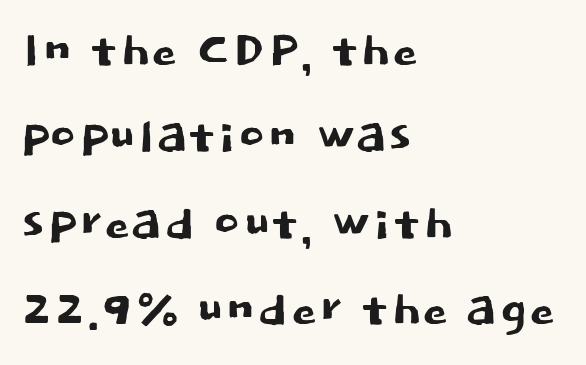
Q: Is the text italic (slanted)? A: No, it is upright.
Q: Is the typeface a serif or a sans-serif typeface? A: Sans-serif.
Q: Is the text underlined? A: No.
Q: How is the paragraph aligned? A: Left-aligned.
Q: Is the spacing between letters normal or unusually wide? A: Normal.
Q: Is the spacing between lines tight, normal or loose? A: Normal.
Q: Width (condensed, normal, or wide)? A: Normal.
Q: Stroke contrast? A: Low.
Q: x-height? A: Large.
Q: Monospaced? A: No.
